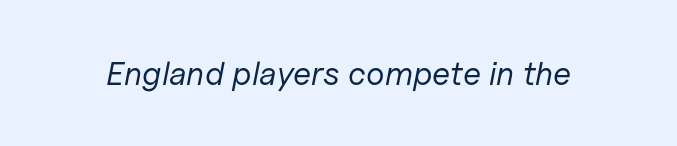
{"italic": "yes", "lean": "right", "slant_degrees": 11, "bold": "no", "weight": "regular", "width": "normal", "stroke_contrast": "low", "x_height": "medium", "monospaced": "no", "underline": "no", "letter_spacing": "normal", "letter_spacing_em": 0.0, "glyph_px": 33}
